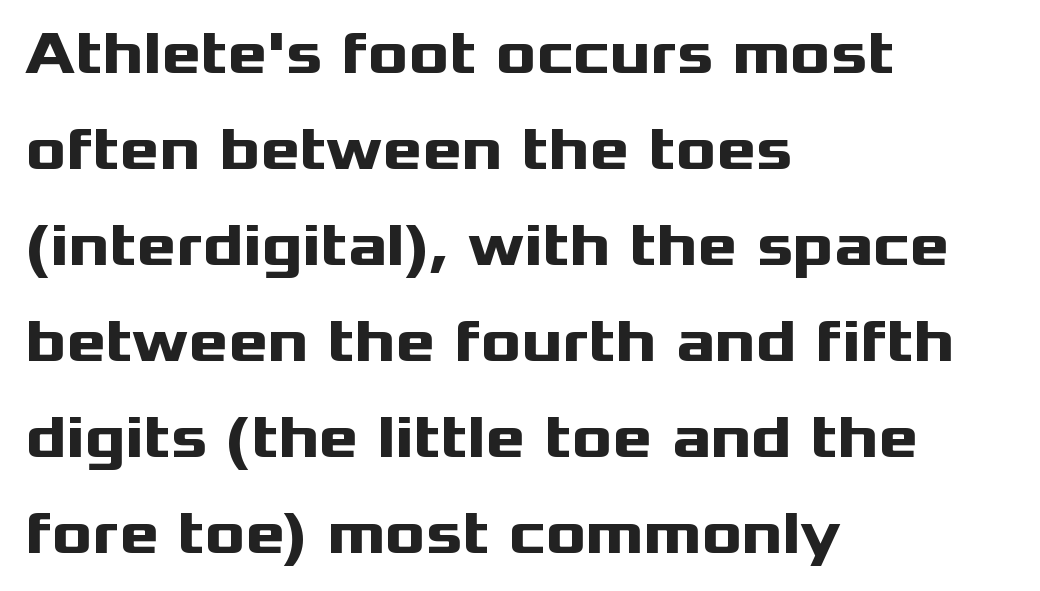
The image shows 60 px heavy, wide sans-serif type, upright; set left-aligned, normal line spacing (1.6x), normal letter spacing, not underlined; medium stroke contrast and a medium x-height.
